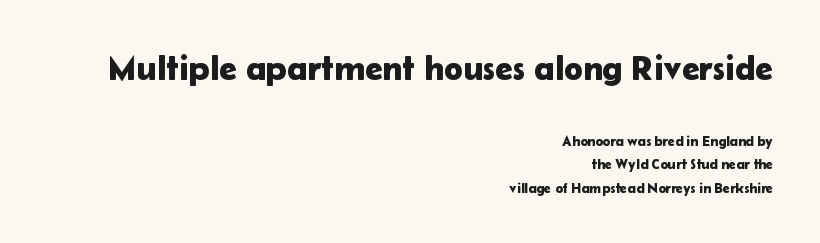
Q: Is the text italic (slanted)? A: No, it is upright.
Q: Is the typeface a serif or a sans-serif typeface? A: Sans-serif.
Q: Is the text underlined? A: No.
Q: How is the paragraph aligned? A: Right-aligned.
Q: Is the spacing between letters normal or unusually wide? A: Normal.
Q: Is the spacing between lines tight, normal or loose? A: Normal.
Q: Which block of text is set in a larger size, the first (top) or the second (bottom)? A: The first (top) one.
Q: Width (condensed, normal, or wide)? A: Normal.
Q: Stroke contrast? A: Low.
Q: x-height? A: Medium.
Q: Monospaced? A: No.
